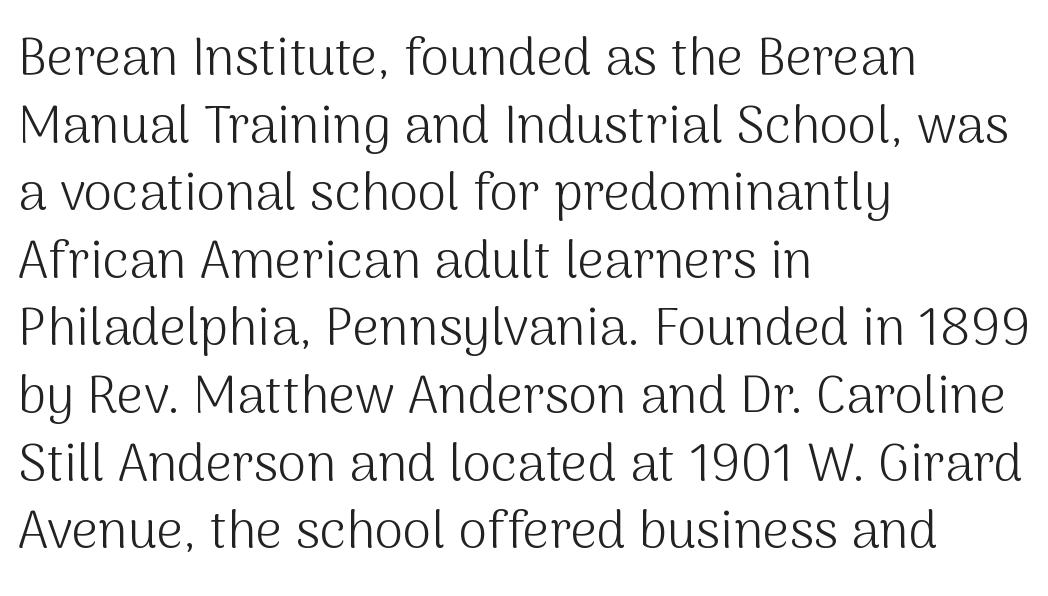
Q: Is the text bold? A: No.
Q: Is the text italic (slanted)? A: No, it is upright.
Q: Is the typeface a serif or a sans-serif typeface? A: Sans-serif.
Q: Is the text underlined? A: No.
Q: How is the paragraph aligned? A: Left-aligned.
Q: Is the spacing between letters normal or unusually wide? A: Normal.
Q: Is the spacing between lines tight, normal or loose? A: Normal.
Q: Width (condensed, normal, or wide)? A: Normal.
Q: Stroke contrast? A: Medium.
Q: x-height? A: Medium.
Q: Monospaced? A: No.
